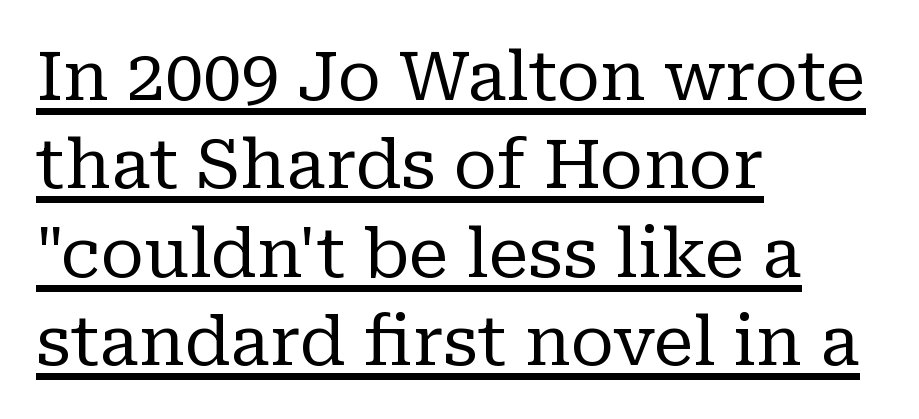
Q: Is the text bold? A: No.
Q: Is the text italic (slanted)? A: No, it is upright.
Q: Is the typeface a serif or a sans-serif typeface? A: Serif.
Q: Is the text underlined? A: Yes.
Q: How is the paragraph aligned? A: Left-aligned.
Q: Is the spacing between letters normal or unusually wide? A: Normal.
Q: Is the spacing between lines tight, normal or loose? A: Normal.
Q: Width (condensed, normal, or wide)? A: Normal.
Q: Stroke contrast? A: Low.
Q: x-height? A: Medium.
Q: Monospaced? A: No.
